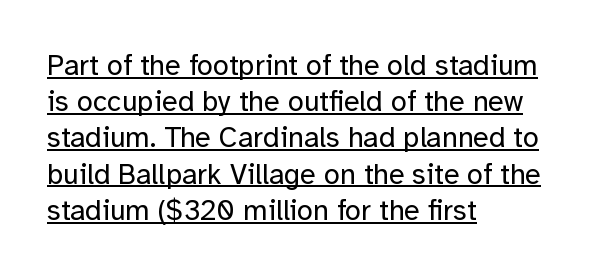
{"serif": "no", "italic": "no", "bold": "no", "weight": "regular", "width": "normal", "stroke_contrast": "low", "x_height": "medium", "monospaced": "no", "underline": "yes", "align": "left", "line_spacing": "normal", "line_spacing_ratio": 1.25, "letter_spacing": "normal", "letter_spacing_em": 0.0, "glyph_px": 29}
